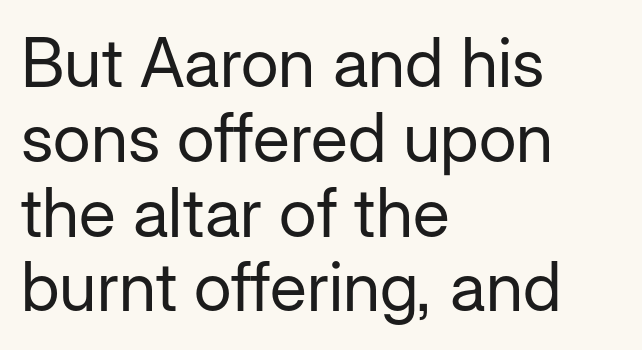
{"serif": "no", "italic": "no", "bold": "no", "weight": "regular", "width": "normal", "stroke_contrast": "low", "x_height": "medium", "monospaced": "no", "underline": "no", "align": "left", "line_spacing": "tight", "line_spacing_ratio": 1.1, "letter_spacing": "normal", "letter_spacing_em": 0.0, "glyph_px": 68}
